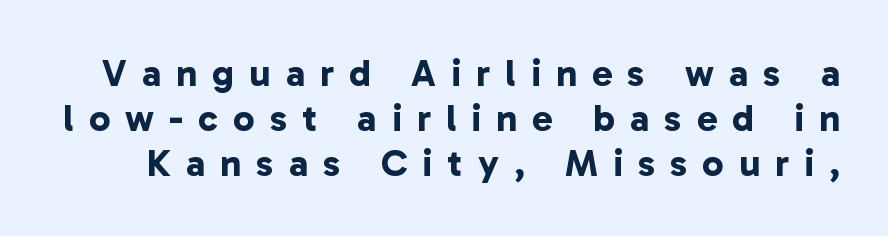
The image shows 38 px bold sans-serif type; set line spacing 1.18x, unusually wide letter spacing (+0.4 em), not underlined; low stroke contrast and a medium x-height.
